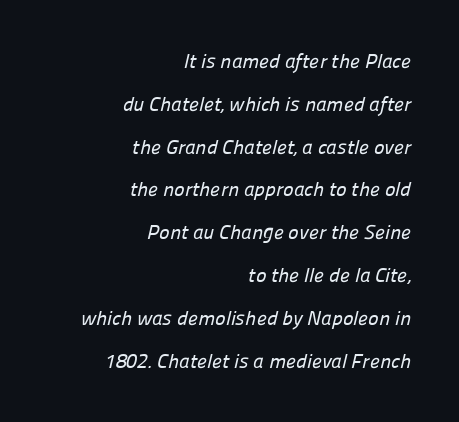
Glance below the letters and you will spot only blank space. The vertical gap from one line to the next is large. A student would call this right alignment; a typographer would say flush right, rag left. The horizontal fit of the characters is conventional and even.
